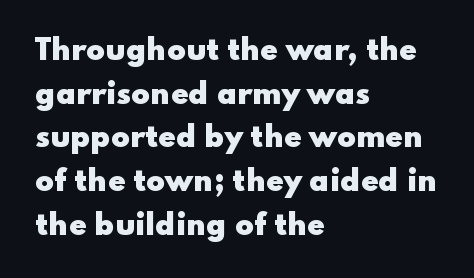
{"serif": "no", "italic": "no", "bold": "yes", "weight": "heavy", "width": "wide", "stroke_contrast": "low", "x_height": "small", "monospaced": "no", "underline": "no", "align": "left", "line_spacing": "normal", "line_spacing_ratio": 1.56, "letter_spacing": "normal", "letter_spacing_em": 0.0, "glyph_px": 28}
